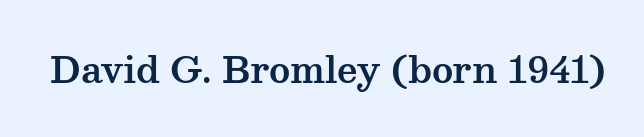
Q: Is the text italic (slanted)? A: No, it is upright.
Q: Is the typeface a serif or a sans-serif typeface? A: Serif.
Q: Is the text underlined? A: No.
Q: Is the spacing between letters normal or unusually wide? A: Normal.
Q: Width (condensed, normal, or wide)? A: Wide.
Q: Stroke contrast? A: Medium.
Q: x-height? A: Medium.
Q: Monospaced? A: No.
